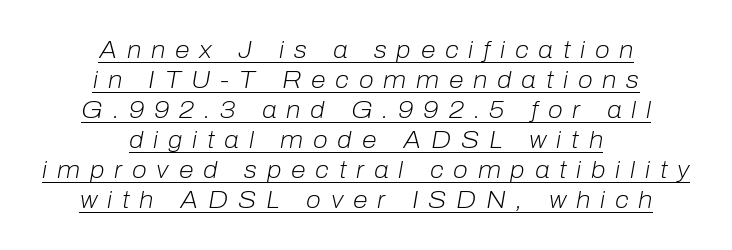
Spacing between characters has been opened up far beyond the box default. No letter is thick-stroked: the sample isn't bold. The passage is arranged like a title page — every line centered. Rendered with sloped, italic letterforms. This block has exactly the height ordinary leading produces.
